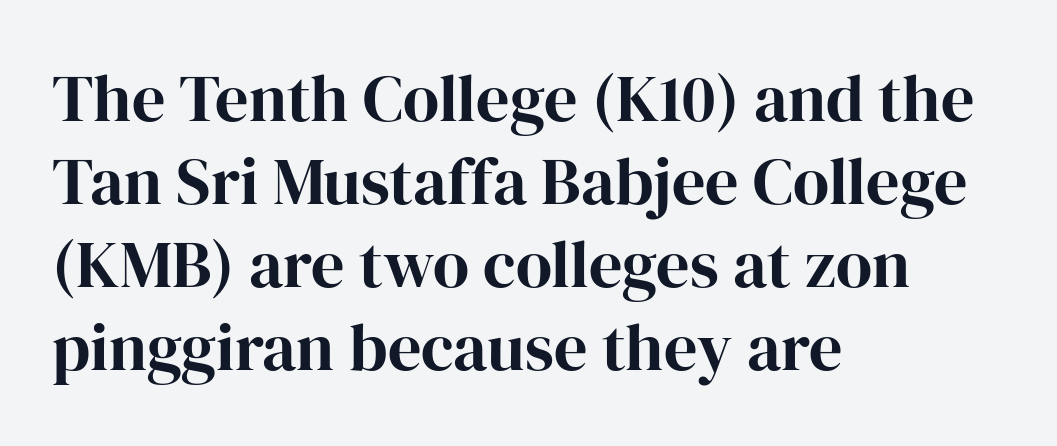
The image shows 66 px bold serif type, upright; set left-aligned, normal line spacing (1.26x), normal letter spacing, not underlined; high stroke contrast and a medium x-height.
